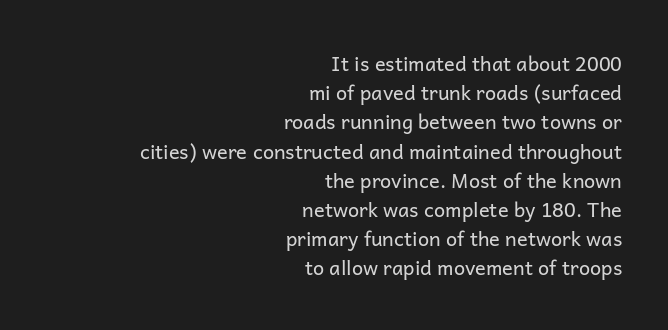
Q: Is the text bold? A: No.
Q: Is the text italic (slanted)? A: No, it is upright.
Q: Is the text underlined? A: No.
Q: How is the paragraph aligned? A: Right-aligned.
Q: Is the spacing between letters normal or unusually wide? A: Normal.
Q: Is the spacing between lines tight, normal or loose? A: Normal.
